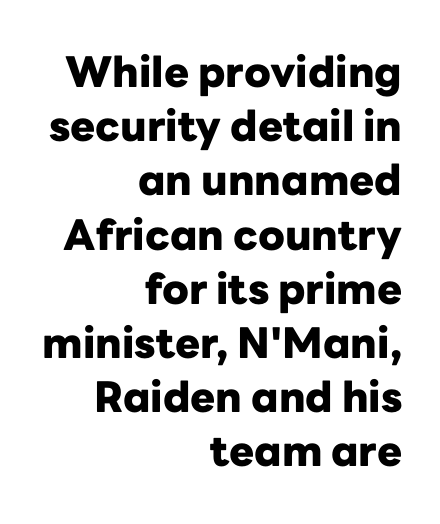
{"serif": "no", "italic": "no", "bold": "yes", "weight": "heavy", "width": "normal", "stroke_contrast": "low", "x_height": "medium", "monospaced": "no", "underline": "no", "align": "right", "line_spacing": "normal", "line_spacing_ratio": 1.29, "letter_spacing": "normal", "letter_spacing_em": 0.0, "glyph_px": 42}
